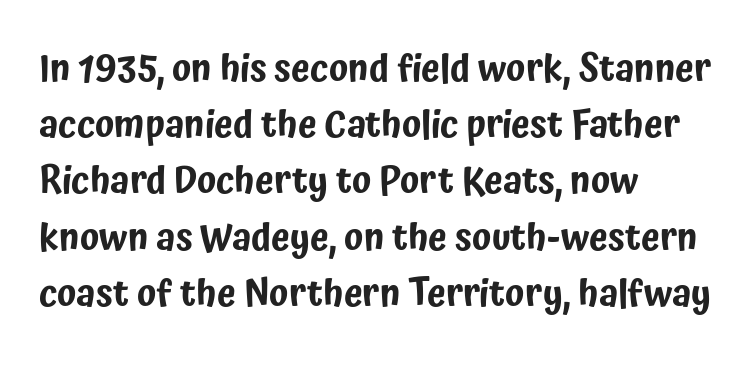
{"serif": "no", "italic": "no", "width": "condensed", "stroke_contrast": "low", "x_height": "medium", "monospaced": "no", "underline": "no", "align": "left", "line_spacing": "normal", "line_spacing_ratio": 1.48, "letter_spacing": "normal", "letter_spacing_em": 0.0, "glyph_px": 38}
